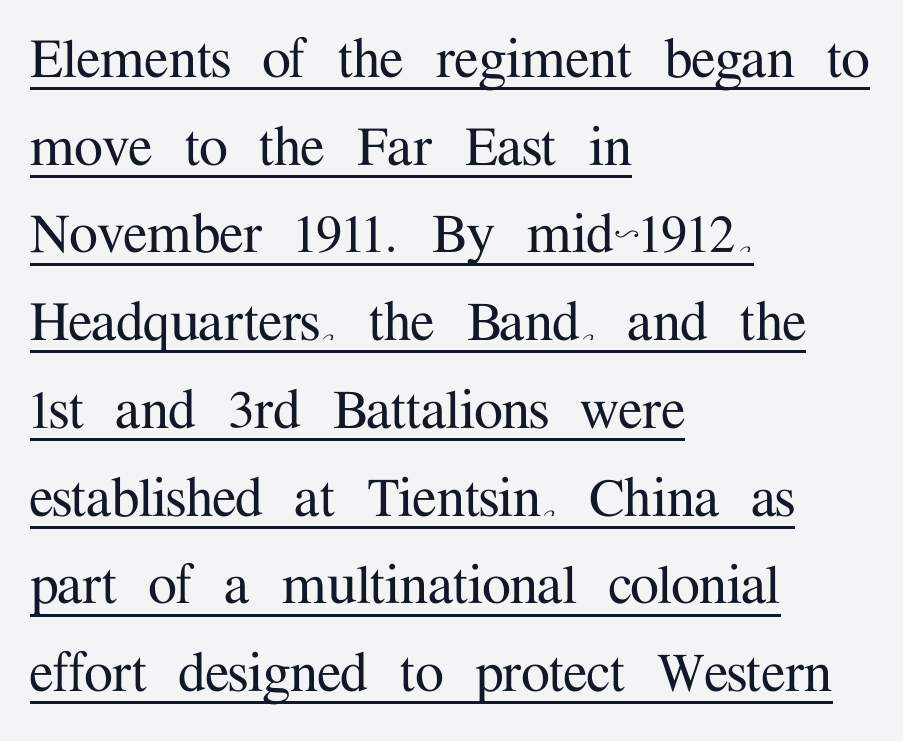
The image shows 65 px serif type, upright; set left-aligned, normal line spacing (1.35x), normal letter spacing, underlined; medium stroke contrast and a medium x-height.
